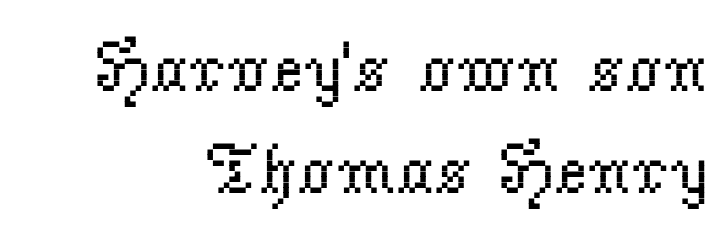
The image shows 71 px regular-weight serif type, upright; set normal line spacing (1.43x), normal letter spacing, not underlined; low stroke contrast and a small x-height.
